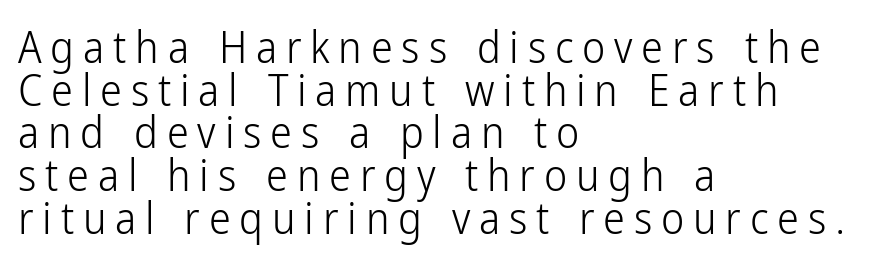
Q: Is the text bold? A: No.
Q: Is the text italic (slanted)? A: No, it is upright.
Q: Is the typeface a serif or a sans-serif typeface? A: Sans-serif.
Q: Is the text underlined? A: No.
Q: How is the paragraph aligned? A: Left-aligned.
Q: Is the spacing between letters normal or unusually wide? A: Unusually wide.
Q: Is the spacing between lines tight, normal or loose? A: Tight.
Q: Width (condensed, normal, or wide)? A: Condensed.
Q: Stroke contrast? A: Low.
Q: x-height? A: Medium.
Q: Monospaced? A: No.
